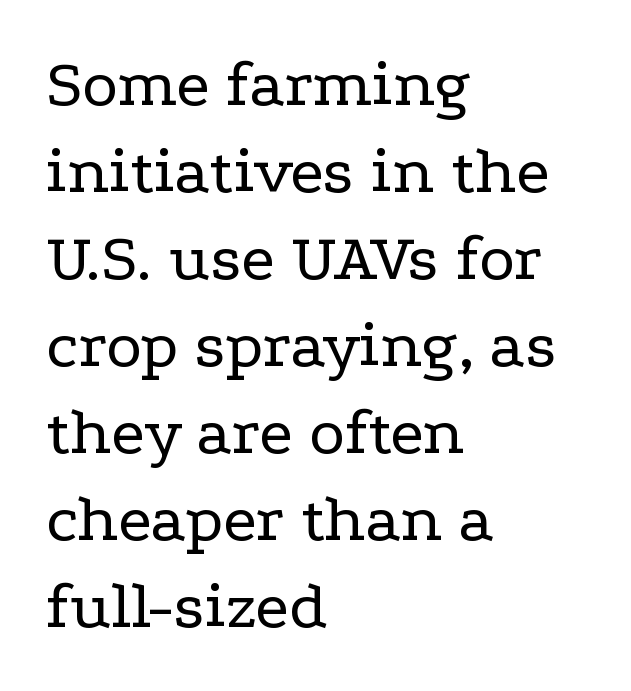
{"serif": "yes", "italic": "no", "bold": "no", "weight": "regular", "width": "wide", "stroke_contrast": "low", "x_height": "medium", "monospaced": "no", "underline": "no", "align": "left", "line_spacing": "normal", "line_spacing_ratio": 1.28, "letter_spacing": "normal", "letter_spacing_em": 0.0, "glyph_px": 68}
